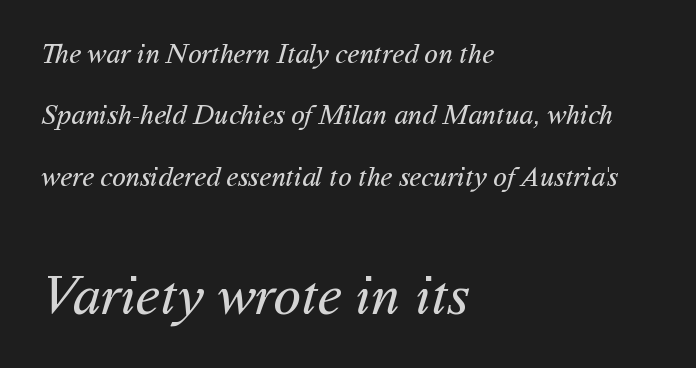
How are the letters spaced? Ordinarily, with no added tracking. Horizontally, the lines are justified to the leading edge only. The passage shown is typeset with a sans-serif family. Descenders hang freely into open space.
